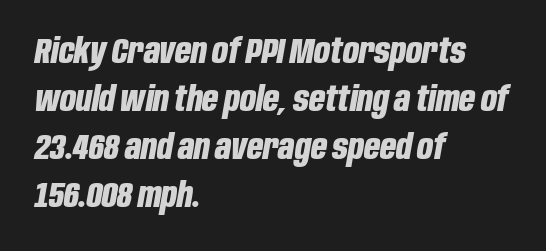
Q: Is the text bold? A: Yes.
Q: Is the text italic (slanted)? A: Yes, it leans right by about 10 degrees.
Q: Is the text underlined? A: No.
Q: How is the paragraph aligned? A: Left-aligned.
Q: Is the spacing between letters normal or unusually wide? A: Normal.
Q: Is the spacing between lines tight, normal or loose? A: Normal.
Q: Width (condensed, normal, or wide)? A: Condensed.
Q: Stroke contrast? A: Low.
Q: x-height? A: Large.
Q: Monospaced? A: No.
